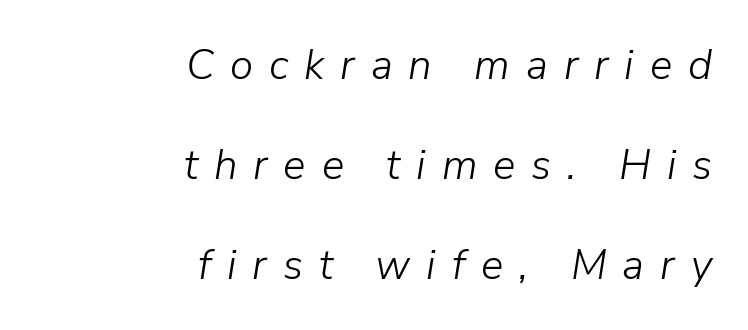
The face used here is proportionally spaced, like ordinary book or web type. Compared with ordinary roman type, these characters are visibly tilted. Leftover space on each line is placed entirely before the opening word. Baseline-to-baseline distance is far greater than the letter height.
